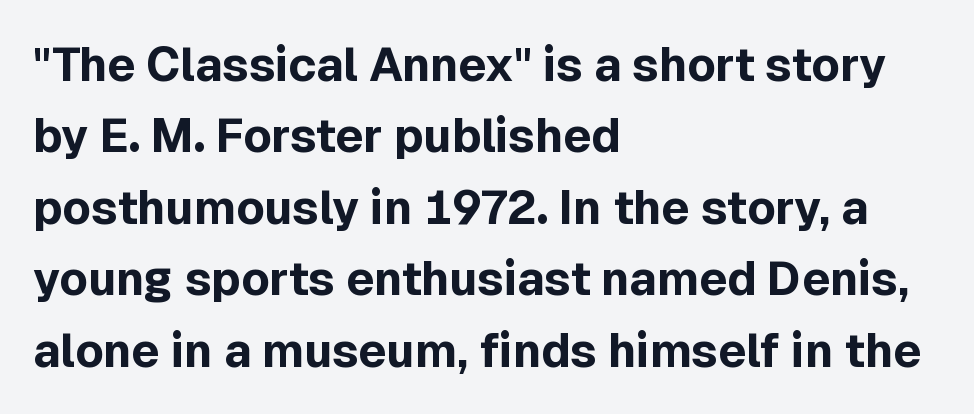
{"serif": "no", "italic": "no", "bold": "yes", "weight": "bold", "width": "normal", "x_height": "medium", "monospaced": "no", "underline": "no", "align": "left", "line_spacing": "normal", "line_spacing_ratio": 1.52, "letter_spacing": "normal", "letter_spacing_em": 0.0, "glyph_px": 47}
